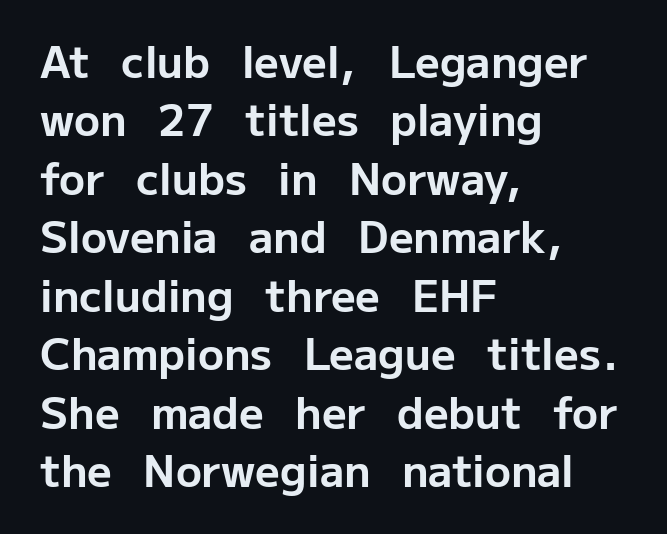
Type without underlining. The compositor pushed each line to the left boundary. Character widths vary here, with narrow letters taking less room than wide ones. A typesetter would mark this as roman, not italic. The passage shown stacks its lines at a standard gap. These lines are composed in type without serifs.
